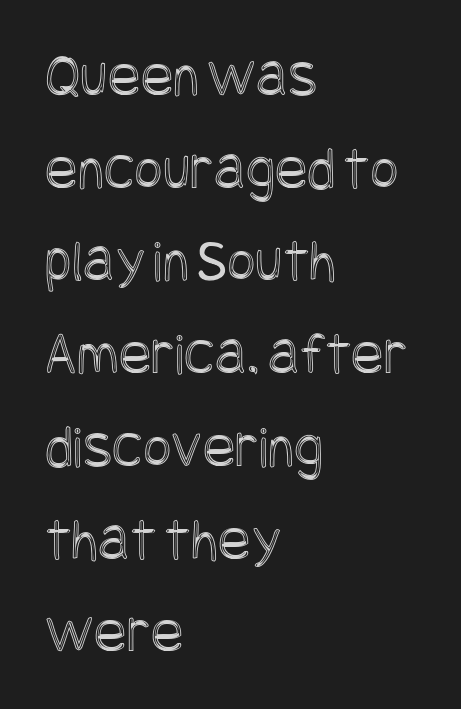
{"italic": "no", "width": "condensed", "x_height": "large", "underline": "no", "align": "left", "line_spacing": "normal", "line_spacing_ratio": 1.52, "letter_spacing": "normal", "letter_spacing_em": 0.0, "glyph_px": 61}
